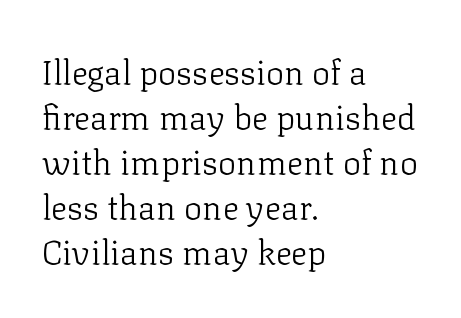
The image shows 34 px light serif type, upright; set left-aligned, normal line spacing (1.32x), normal letter spacing, not underlined; low stroke contrast and a medium x-height.
